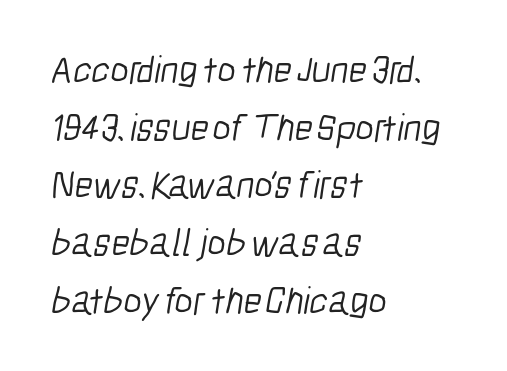
The image shows 39 px light, condensed sans-serif type; set left-aligned, normal line spacing (1.48x), normal letter spacing, not underlined; low stroke contrast and a medium x-height.
